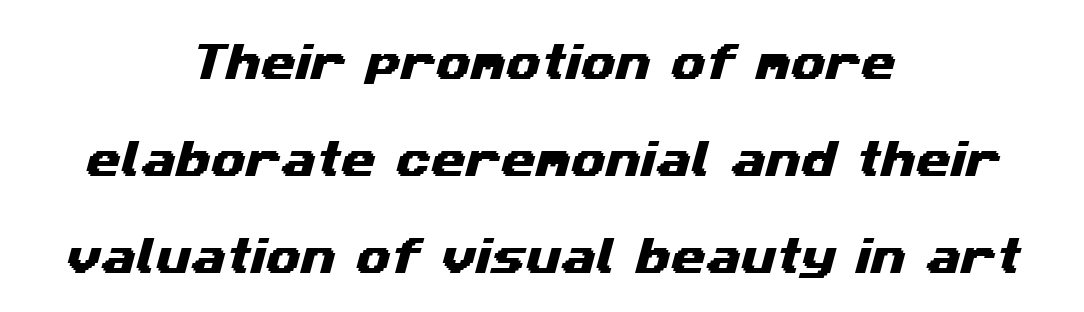
The image shows 40 px wide sans-serif type; set centered, loose line spacing (2.42x), normal letter spacing, not underlined; medium stroke contrast and a medium x-height.
